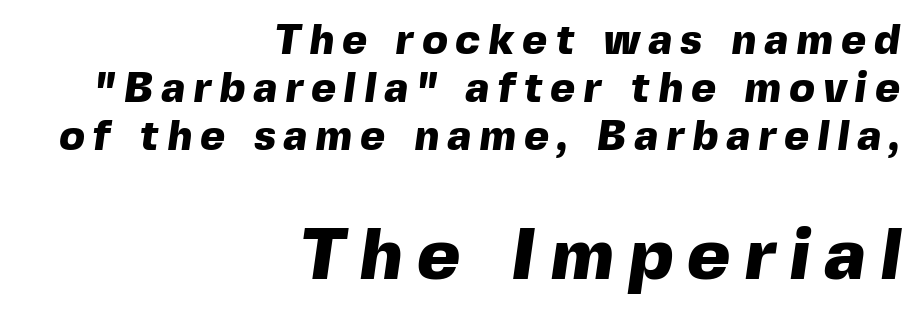
Q: Is the text bold? A: Yes.
Q: Is the typeface a serif or a sans-serif typeface? A: Sans-serif.
Q: Is the text underlined? A: No.
Q: How is the paragraph aligned? A: Right-aligned.
Q: Is the spacing between letters normal or unusually wide? A: Unusually wide.
Q: Is the spacing between lines tight, normal or loose? A: Tight.
Q: Which block of text is set in a larger size, the first (top) or the second (bottom)? A: The second (bottom) one.
Q: Width (condensed, normal, or wide)? A: Normal.
Q: x-height? A: Medium.
Q: Monospaced? A: No.
